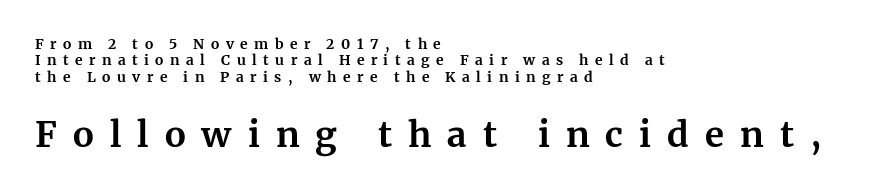
The image shows 35 px bold serif type, upright; set left-aligned, line spacing 1.17x, unusually wide letter spacing (+0.46 em), not underlined; the second (bottom) block is 2.5x larger; medium stroke contrast and a medium x-height.
